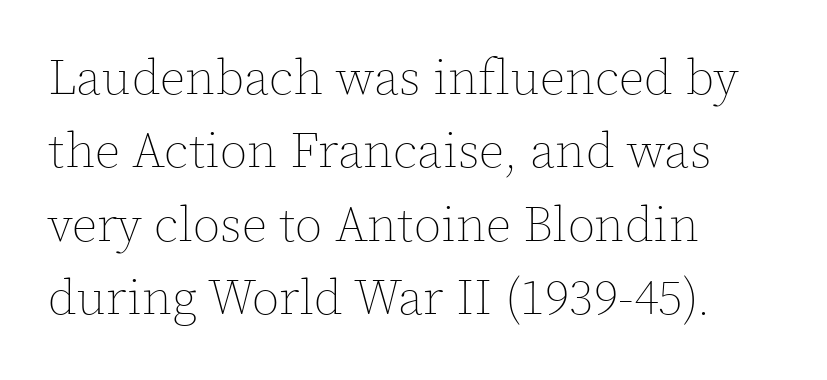
{"italic": "no", "bold": "no", "weight": "thin", "width": "normal", "x_height": "medium", "monospaced": "no", "underline": "no", "align": "left", "line_spacing": "normal", "line_spacing_ratio": 1.47, "letter_spacing": "normal", "letter_spacing_em": 0.0, "glyph_px": 50}
